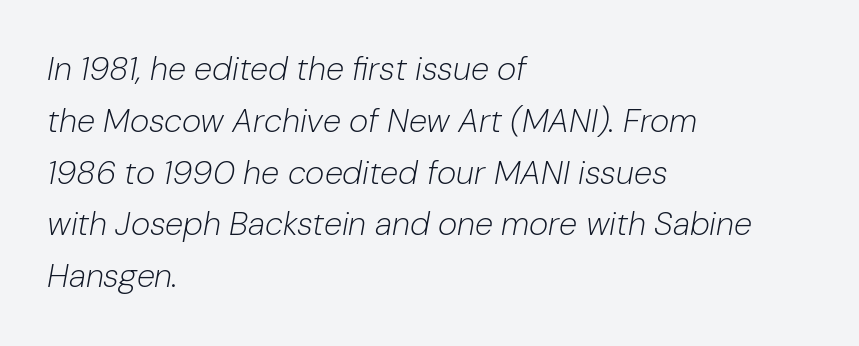
Q: Is the text bold? A: No.
Q: Is the text italic (slanted)? A: Yes, it leans right by about 10 degrees.
Q: Is the text underlined? A: No.
Q: How is the paragraph aligned? A: Left-aligned.
Q: Is the spacing between letters normal or unusually wide? A: Normal.
Q: Is the spacing between lines tight, normal or loose? A: Normal.
Q: Width (condensed, normal, or wide)? A: Normal.
Q: Stroke contrast? A: Low.
Q: x-height? A: Medium.
Q: Monospaced? A: No.
